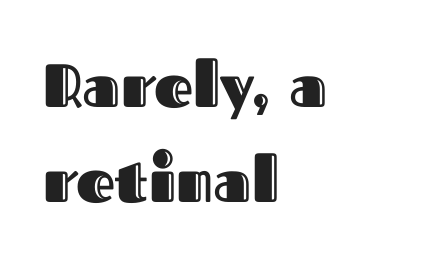
The image shows 61 px text type, upright; set left-aligned, normal line spacing (1.56x), normal letter spacing, not underlined; a medium x-height.
